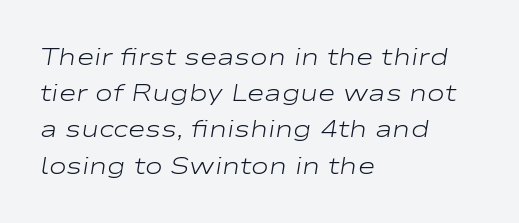
Q: Is the text bold? A: No.
Q: Is the text italic (slanted)? A: Yes, it leans right by about 9 degrees.
Q: Is the text underlined? A: No.
Q: How is the paragraph aligned? A: Left-aligned.
Q: Is the spacing between letters normal or unusually wide? A: Normal.
Q: Is the spacing between lines tight, normal or loose? A: Normal.
